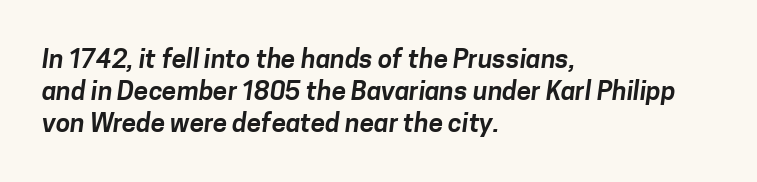
Q: Is the text underlined? A: No.
Q: How is the paragraph aligned? A: Left-aligned.
Q: Is the spacing between letters normal or unusually wide? A: Normal.
